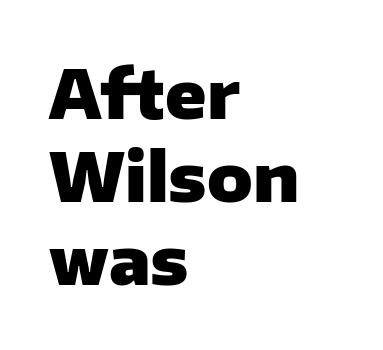
Nobody drew a line under any word here. The type is set solid horizontally, with unmodified tracking. The rendering uses natural spacing where letterforms have individual widths. Its strokes are broad and dark, the hallmark of bold type. These lines are composed in type without serifs. The compositor pushed each line to the left boundary.
